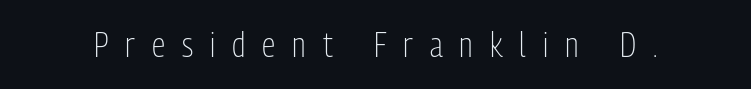
{"serif": "no", "italic": "no", "bold": "no", "weight": "light", "width": "condensed", "stroke_contrast": "low", "x_height": "medium", "monospaced": "no", "underline": "no", "letter_spacing": "wide", "letter_spacing_em": 0.5, "glyph_px": 34}
